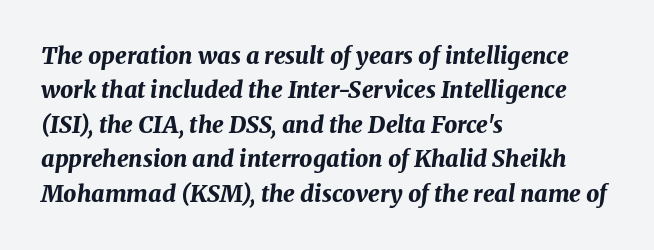
The specimen omits any rule beneath the text block's lines. Words appear dense and cohesive because spacing is normal. Notice how the stems are inclined rather than vertical — that's the hallmark of italics. A classic flush-left, rag-right setting is used for this passage. The strokes are fattened all the way to bold. The lines sit at an ordinary, default distance from one another.
